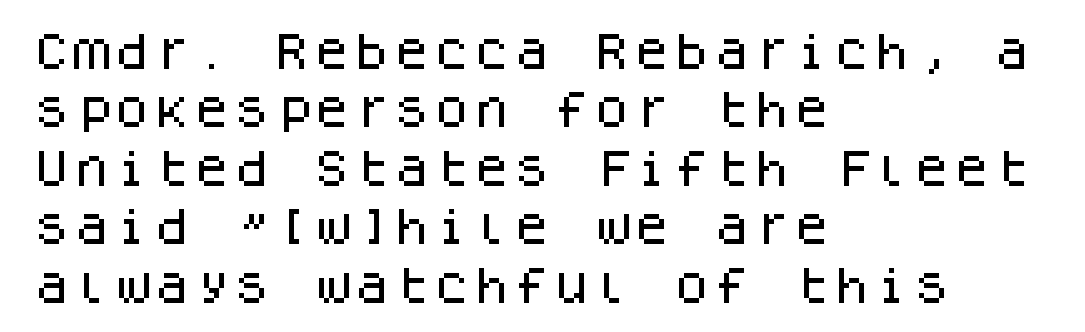
The rag falls on the right side of this text block. To sum up the face: it is a sans, with no serifs. How are the letters spaced? Ordinarily, with no added tracking. This sample has the even, mechanical cadence of fixed-width lettering. Plain, unruled lines of type.
